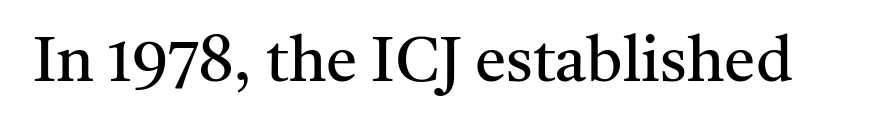
A typesetter would mark this as roman, not italic. You could not count columns in this text — the font is proportionally spaced. The passage shown has conventional tracking throughout. Is the type heavy? It reads as light-to-regular instead. Observe the serifs anchoring each vertical stroke in this sample. Rule under the text: the space is simply empty.
